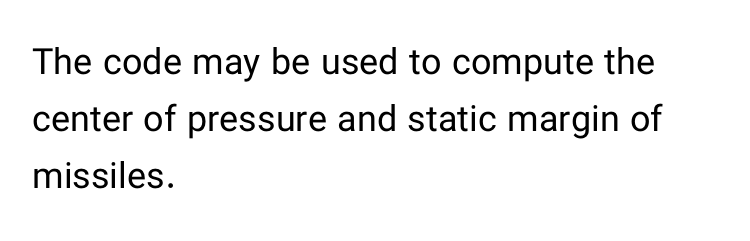
{"serif": "no", "italic": "no", "bold": "no", "weight": "regular", "width": "normal", "stroke_contrast": "low", "x_height": "medium", "monospaced": "no", "underline": "no", "align": "left", "line_spacing": "normal", "line_spacing_ratio": 1.59, "letter_spacing": "normal", "letter_spacing_em": 0.0, "glyph_px": 36}
